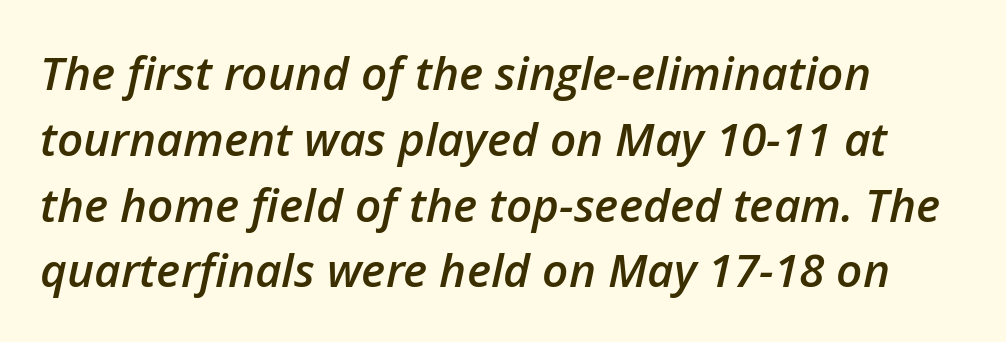
Q: Is the text bold? A: Semi-bold.
Q: Is the text italic (slanted)? A: Yes, it leans right by about 12 degrees.
Q: Is the text underlined? A: No.
Q: How is the paragraph aligned? A: Left-aligned.
Q: Is the spacing between letters normal or unusually wide? A: Normal.
Q: Is the spacing between lines tight, normal or loose? A: Normal.
Q: Width (condensed, normal, or wide)? A: Normal.
Q: Stroke contrast? A: Low.
Q: x-height? A: Medium.
Q: Monospaced? A: No.
